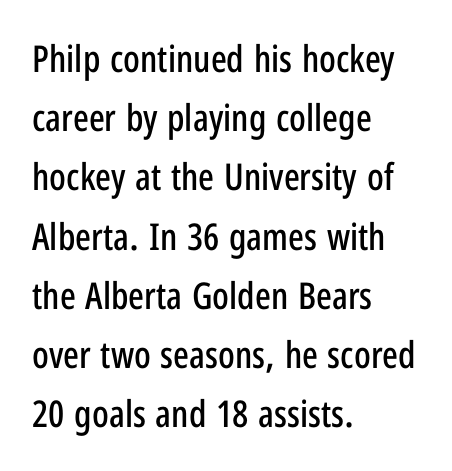
{"serif": "no", "italic": "no", "width": "condensed", "stroke_contrast": "low", "x_height": "medium", "monospaced": "no", "underline": "no", "align": "left", "line_spacing": "normal", "line_spacing_ratio": 1.6, "letter_spacing": "normal", "letter_spacing_em": 0.0, "glyph_px": 37}
